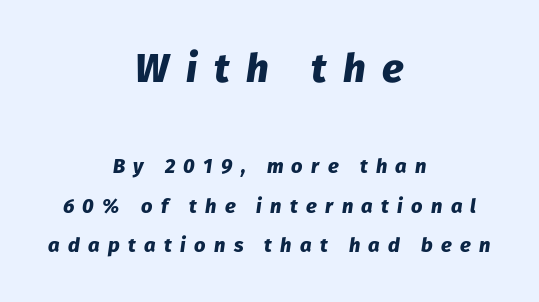
Centered paragraph, ragged on both sides. In terms of posture, this sample is oblique. The strip under each line holds only bare page. The gaps between neighbouring characters are conspicuously large.
